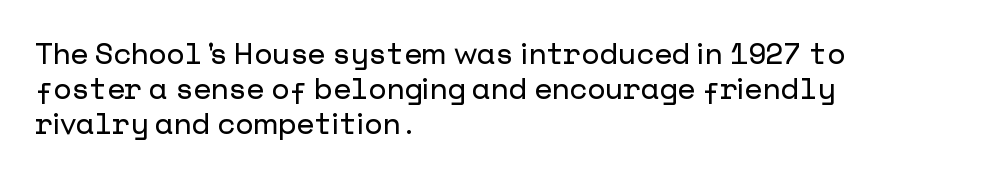
{"serif": "no", "italic": "no", "width": "normal", "stroke_contrast": "low", "x_height": "medium", "underline": "no", "align": "left", "line_spacing_ratio": 1.2, "letter_spacing": "normal", "letter_spacing_em": 0.0, "glyph_px": 29}
